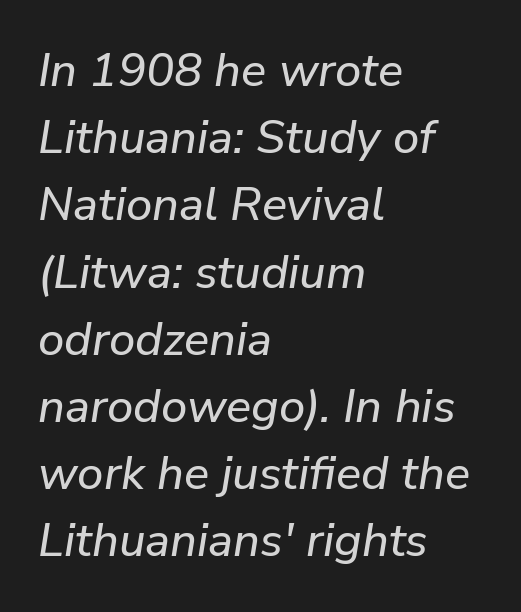
The image shows 47 px text type, italic (leaning right); set left-aligned, normal line spacing (1.43x), normal letter spacing, not underlined; low stroke contrast and a medium x-height.
